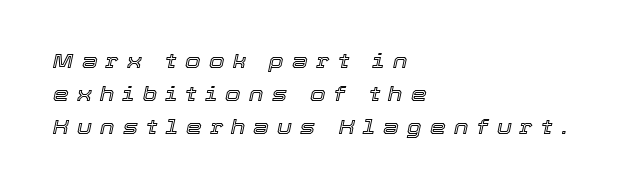
The image shows 20 px text type, italic (leaning right); set left-aligned, normal line spacing (1.64x), unusually wide letter spacing (+0.41 em), not underlined.
